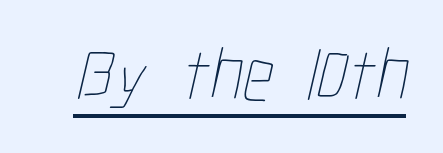
The image shows 76 px thin, condensed type; set normal letter spacing, underlined; low stroke contrast and a medium x-height.
